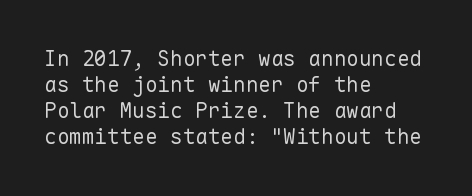
{"italic": "no", "bold": "no", "underline": "no", "align": "left", "line_spacing_ratio": 1.24, "letter_spacing": "normal", "letter_spacing_em": 0.0, "glyph_px": 21}
